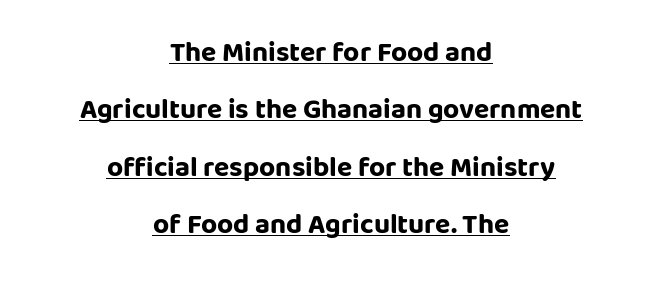
Q: Is the text bold? A: Yes.
Q: Is the text italic (slanted)? A: No, it is upright.
Q: Is the typeface a serif or a sans-serif typeface? A: Sans-serif.
Q: Is the text underlined? A: Yes.
Q: How is the paragraph aligned? A: Centered.
Q: Is the spacing between letters normal or unusually wide? A: Normal.
Q: Is the spacing between lines tight, normal or loose? A: Loose.
Q: Width (condensed, normal, or wide)? A: Normal.
Q: Stroke contrast? A: Low.
Q: x-height? A: Large.
Q: Monospaced? A: No.
